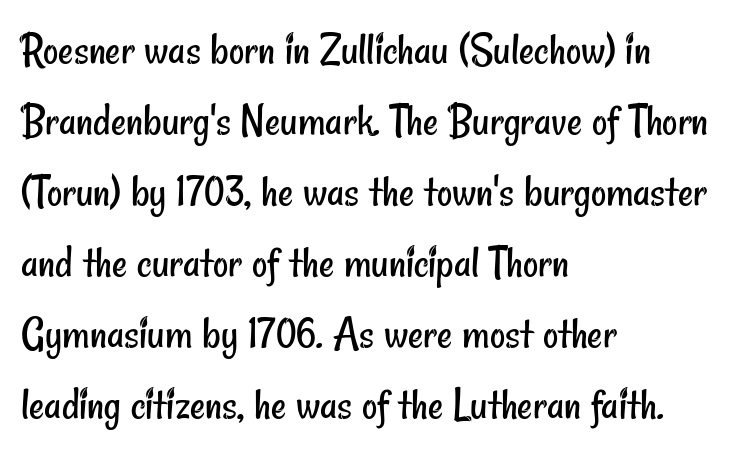
The image shows 47 px regular-weight, condensed sans-serif type; set left-aligned, normal line spacing (1.51x), normal letter spacing, not underlined; low stroke contrast and a small x-height.
